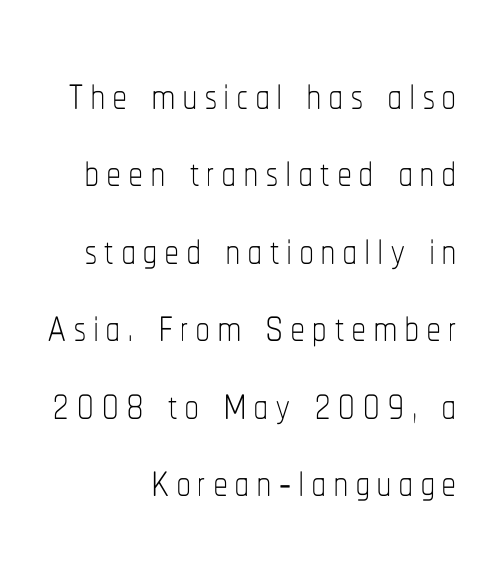
Q: Is the text bold? A: No.
Q: Is the text italic (slanted)? A: No, it is upright.
Q: Is the text underlined? A: No.
Q: How is the paragraph aligned? A: Right-aligned.
Q: Is the spacing between lines tight, normal or loose? A: Normal.
Q: Width (condensed, normal, or wide)? A: Condensed.
Q: Stroke contrast? A: Low.
Q: x-height? A: Medium.
Q: Monospaced? A: No.
